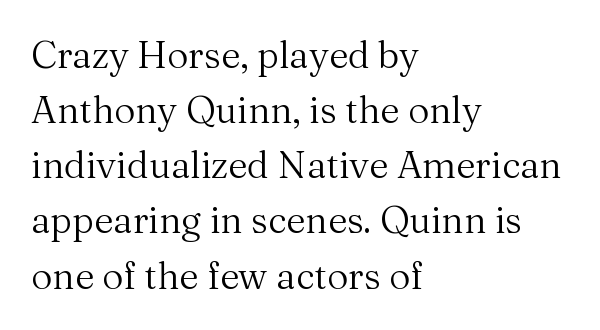
The image shows 37 px regular-weight serif type, upright; set left-aligned, normal line spacing (1.49x), normal letter spacing, not underlined; medium stroke contrast and a medium x-height.
